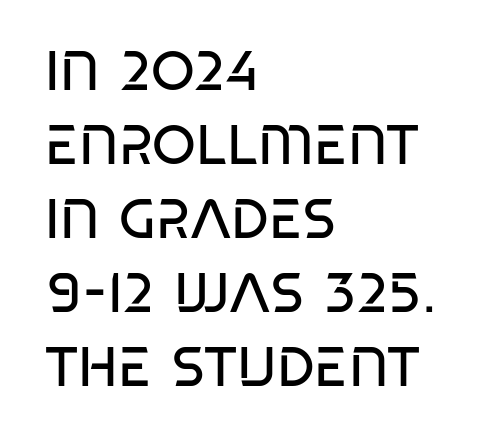
The image shows 56 px regular-weight, condensed sans-serif type; set left-aligned, normal line spacing (1.32x), normal letter spacing, not underlined; low stroke contrast and a large x-height.
